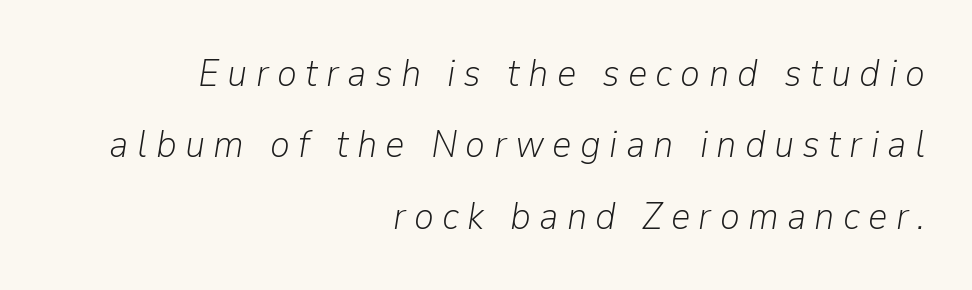
The image shows 38 px light type, italic (leaning right); set right-aligned, line spacing 1.88x, unusually wide letter spacing (+0.22 em), not underlined; low stroke contrast and a medium x-height.
